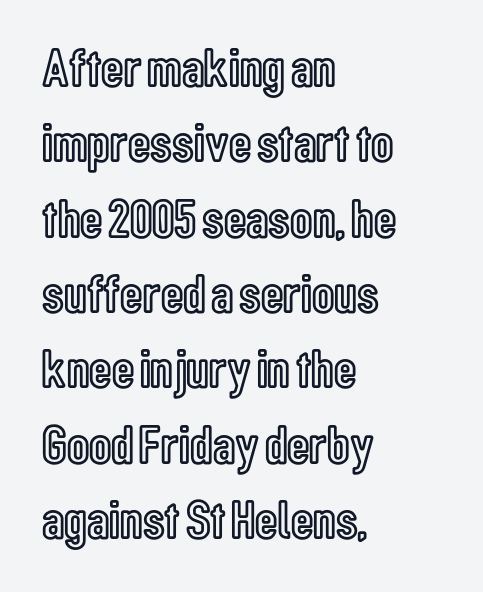
The image shows 55 px condensed type, upright; set left-aligned, normal line spacing (1.37x), normal letter spacing, not underlined; a medium x-height.
